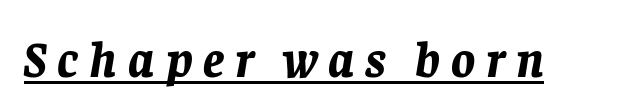
{"italic": "yes", "lean": "right", "slant_degrees": 8, "bold": "yes", "weight": "bold", "width": "normal", "stroke_contrast": "low", "x_height": "large", "monospaced": "no", "underline": "yes", "letter_spacing": "wide", "letter_spacing_em": 0.22, "glyph_px": 50}
